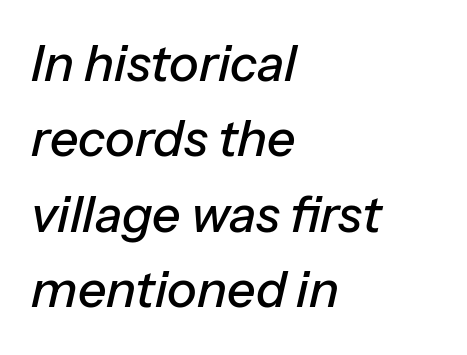
Q: Is the text italic (slanted)? A: Yes, it leans right by about 13 degrees.
Q: Is the text underlined? A: No.
Q: How is the paragraph aligned? A: Left-aligned.
Q: Is the spacing between letters normal or unusually wide? A: Normal.
Q: Is the spacing between lines tight, normal or loose? A: Normal.
Q: Width (condensed, normal, or wide)? A: Normal.
Q: Stroke contrast? A: Low.
Q: x-height? A: Medium.
Q: Monospaced? A: No.
